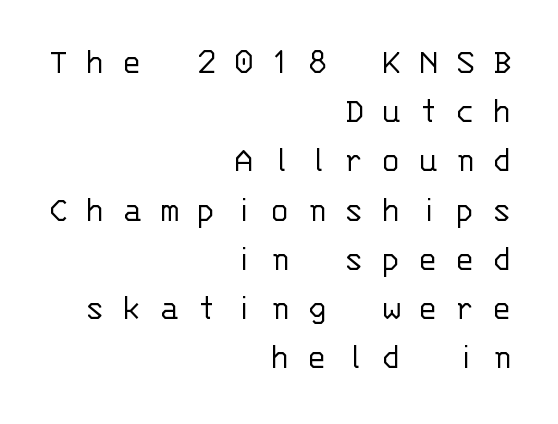
You can tell it's not italic because the verticals are truly vertical. The compositor pushed each line to the right boundary. The strokes are not fattened; the text isn't bold. The face used here is monospaced, like something from a code editor. This sample uses expanded letter spacing, leaving extra air between glyphs.
